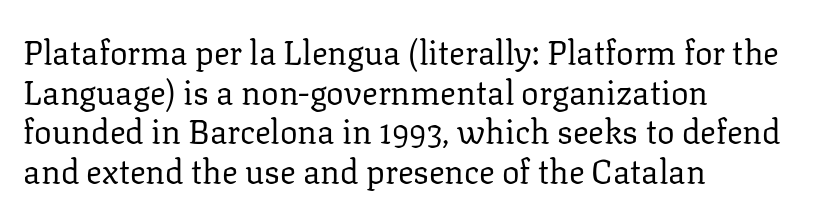
Are there feet on the stems? There are — it's a serif. Look at the tracking — it's just the regular setting, nothing added. Type without underlining. These lines are rendered in a variable-pitch font. If you drew a line through each stem, it would be perfectly vertical.
